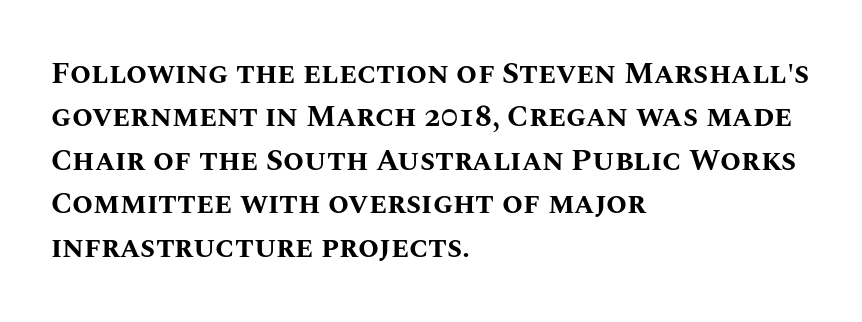
Does the lettering tilt? It doesn't — this is upright. How are the letters spaced? Ordinarily, with no added tracking. The letters advance in unequal steps, a hallmark of proportional type. Horizontal alignment here is leftward, the default for most running prose.
